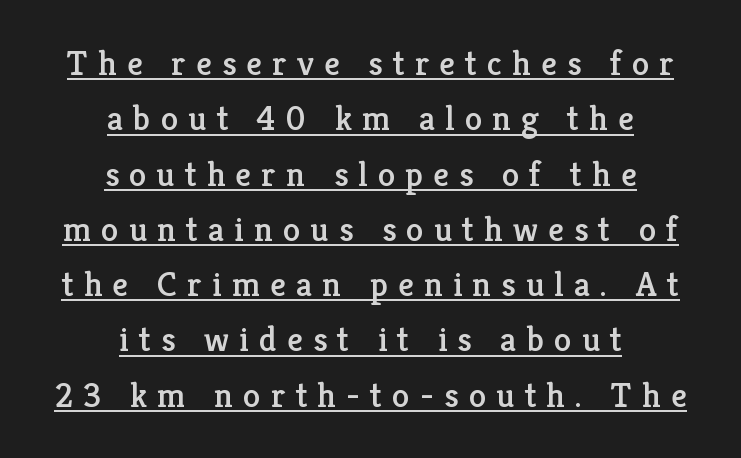
The image shows 35 px serif type, upright; set centered, normal line spacing (1.58x), unusually wide letter spacing (+0.29 em), underlined; low stroke contrast and a medium x-height.
